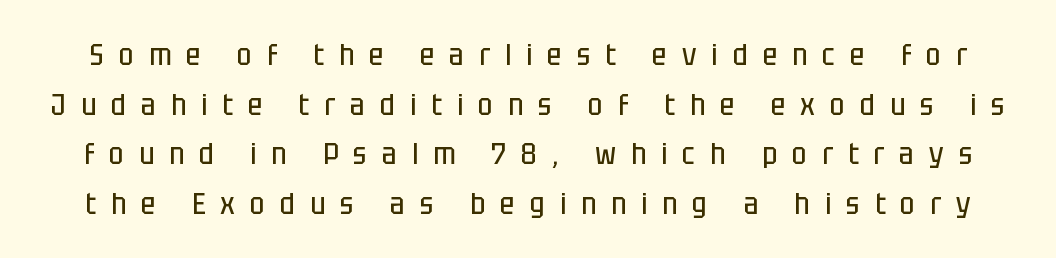
Beneath every word, the page is bare. Each letter's strokes conclude bluntly, with no projecting serifs. Unlike italic type, these characters show no tilt at all. Summary of weight: not heavy and not bold. Rows of type keep a routine distance in the vertical direction. The horizontal fit of the characters is loose and conspicuously gappy.
